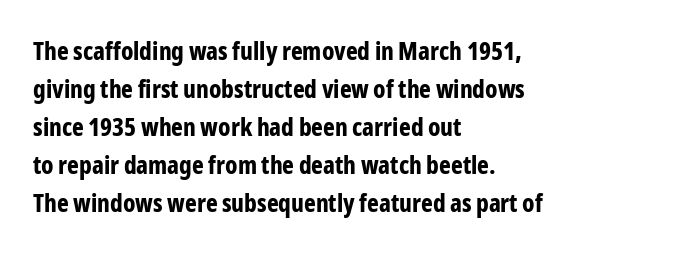
The image shows 25 px bold type, upright; set left-aligned, normal line spacing (1.52x), normal letter spacing, not underlined.
